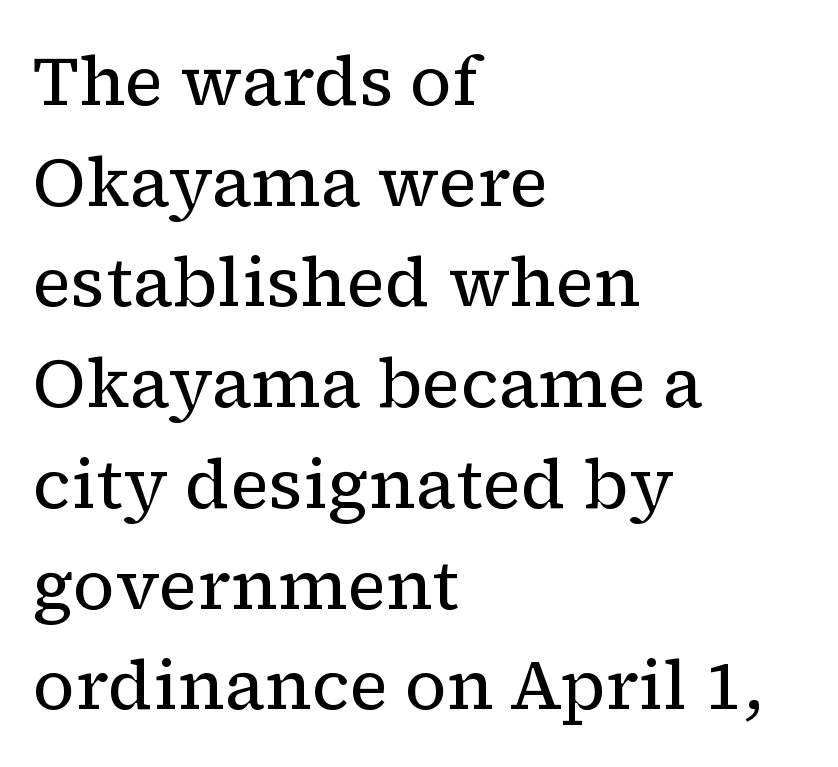
If you drew a line through each stem, it would be perfectly vertical. This rendering features lettering with no underline. This rendering uses left alignment, leaving the right contour irregular. Looks like regular typesetting: each glyph gets only the width it needs. Nothing heavy about these letters — not bold at all.
